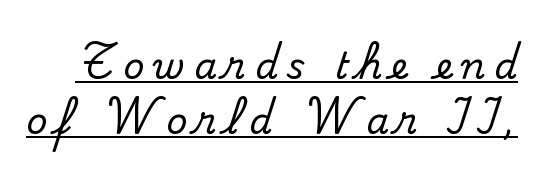
The line-height multiplier appears to be the usual default. Underlined type. Note the varied advance widths — an 'i' is clearly narrower than an 'm'.
